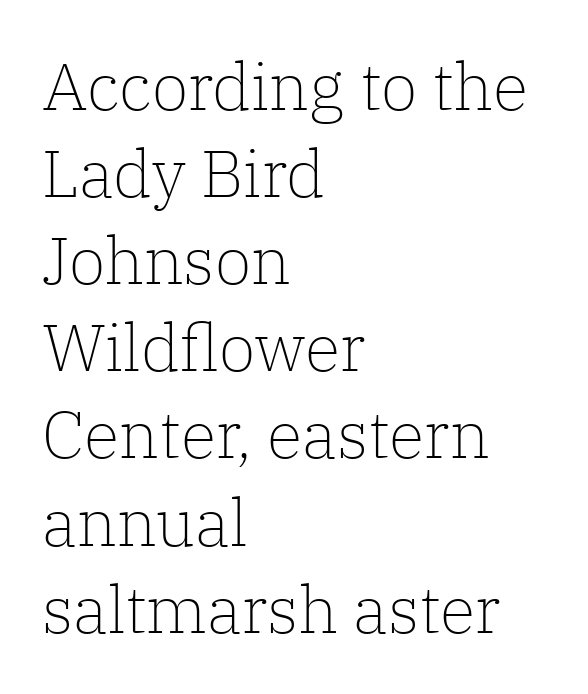
Inter-character spacing is left at the font's built-in metrics. Stems and bowls with no extra thickness — not bold. If you drew a ruler down the left edge, every line would touch it. Lines of text with bare space underneath.
